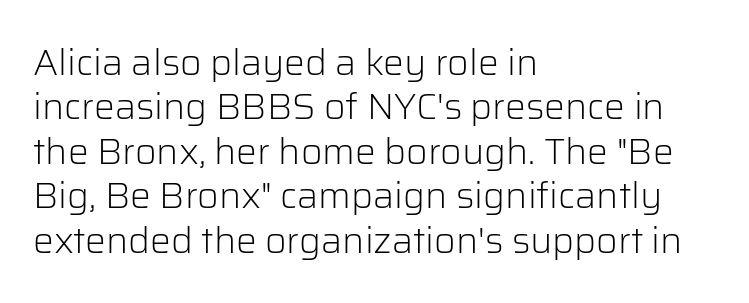
Q: Is the text bold? A: No.
Q: Is the text italic (slanted)? A: No, it is upright.
Q: Is the typeface a serif or a sans-serif typeface? A: Sans-serif.
Q: Is the text underlined? A: No.
Q: How is the paragraph aligned? A: Left-aligned.
Q: Is the spacing between letters normal or unusually wide? A: Normal.
Q: Width (condensed, normal, or wide)? A: Normal.
Q: Stroke contrast? A: Low.
Q: x-height? A: Medium.
Q: Monospaced? A: No.
